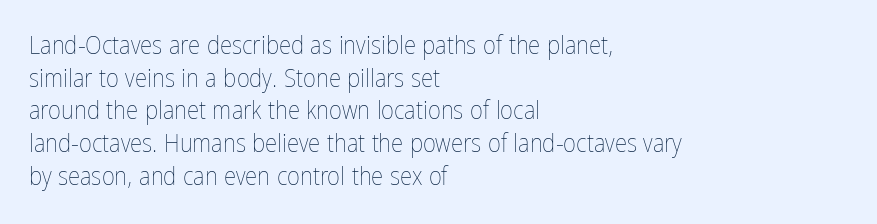
Q: Is the text bold? A: No.
Q: Is the text italic (slanted)? A: No, it is upright.
Q: Is the text underlined? A: No.
Q: How is the paragraph aligned? A: Left-aligned.
Q: Is the spacing between letters normal or unusually wide? A: Normal.
Q: Is the spacing between lines tight, normal or loose? A: Normal.
